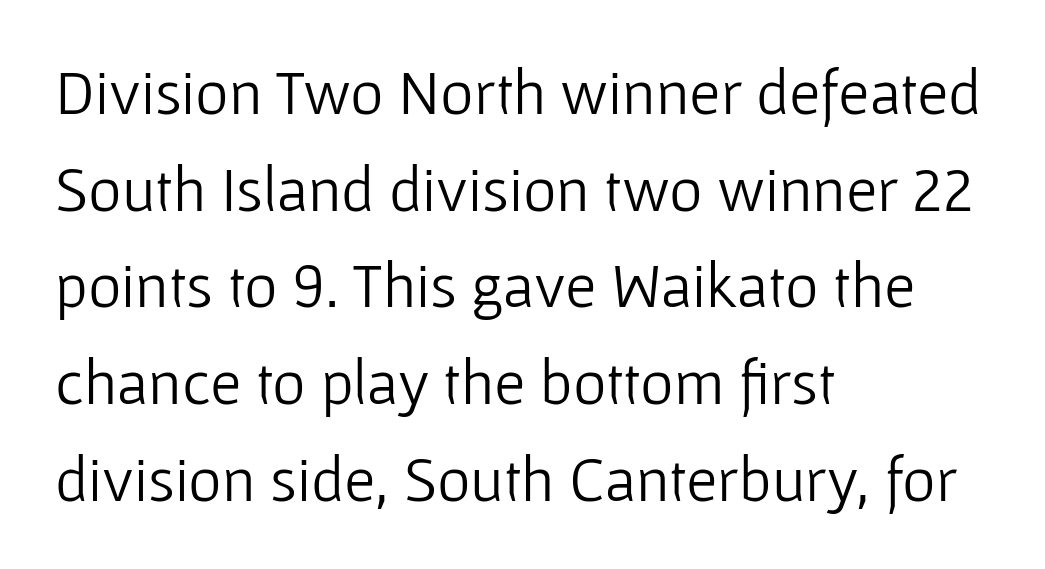
The image shows 64 px light sans-serif type, upright; set left-aligned, normal line spacing (1.51x), normal letter spacing, not underlined; low stroke contrast and a medium x-height.
